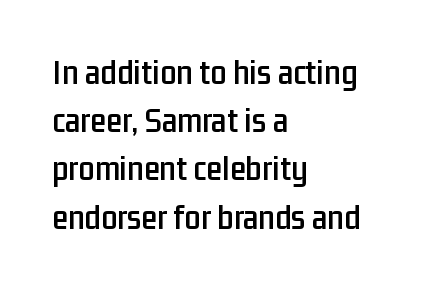
{"serif": "no", "italic": "no", "width": "condensed", "stroke_contrast": "low", "x_height": "medium", "monospaced": "no", "underline": "no", "align": "left", "line_spacing": "normal", "line_spacing_ratio": 1.34, "letter_spacing": "normal", "letter_spacing_em": 0.0, "glyph_px": 36}
